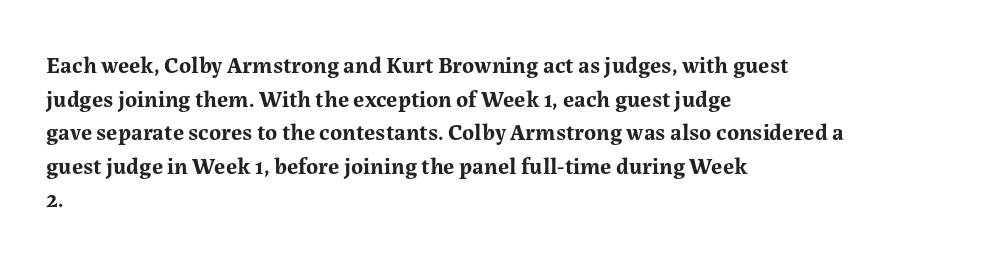
The image shows 23 px bold type, upright; set left-aligned, normal line spacing (1.46x), normal letter spacing, not underlined.
